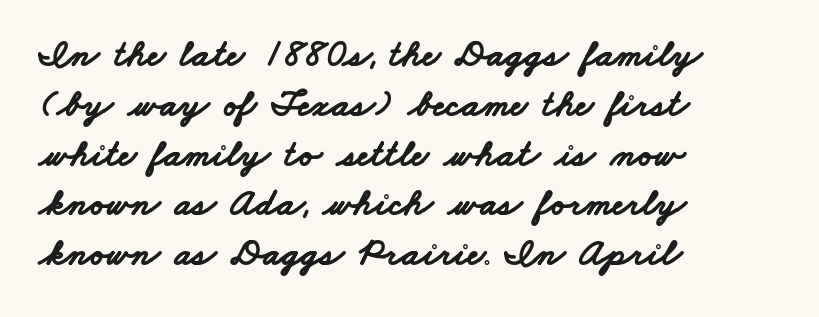
{"serif": "no", "bold": "yes", "weight": "bold", "width": "wide", "stroke_contrast": "low", "x_height": "small", "monospaced": "no", "underline": "no", "align": "left", "line_spacing": "normal", "line_spacing_ratio": 1.31, "letter_spacing": "normal", "letter_spacing_em": 0.0, "glyph_px": 38}
